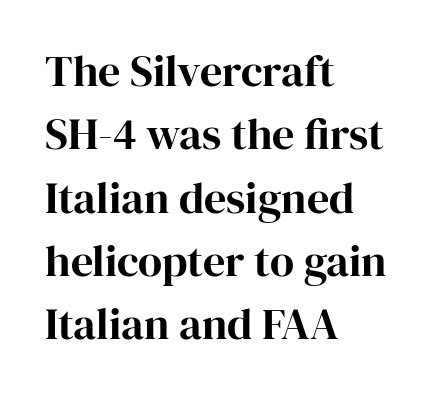
The image shows 44 px serif type, upright; set left-aligned, normal line spacing (1.44x), normal letter spacing, not underlined; high stroke contrast and a medium x-height.
